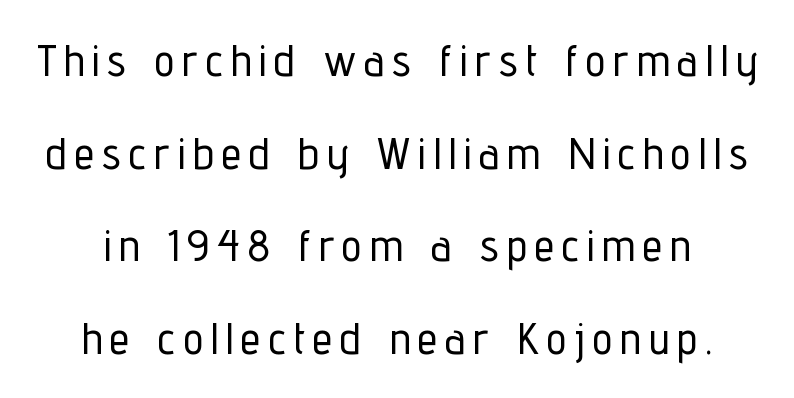
The image shows 45 px condensed sans-serif type, upright; set loose line spacing (2.06x), not underlined; low stroke contrast and a medium x-height.
